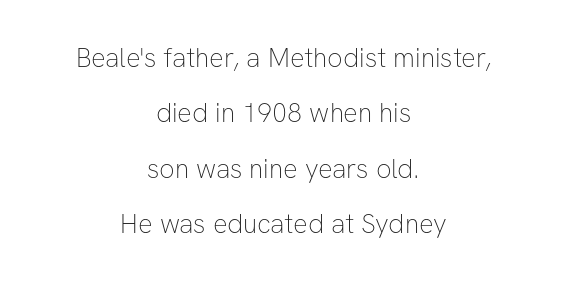
The image shows 27 px text type, upright; set centered, loose line spacing (2.05x), normal letter spacing, not underlined.
